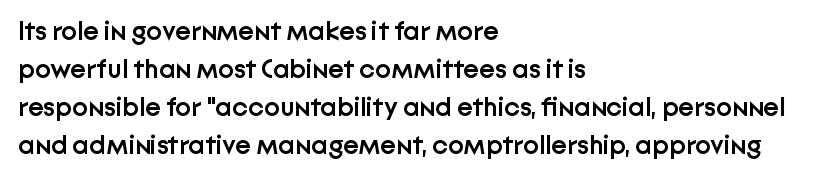
{"italic": "no", "bold": "semi", "underline": "no", "align": "left", "line_spacing": "normal", "line_spacing_ratio": 1.41, "letter_spacing": "normal", "letter_spacing_em": 0.0, "glyph_px": 27}
